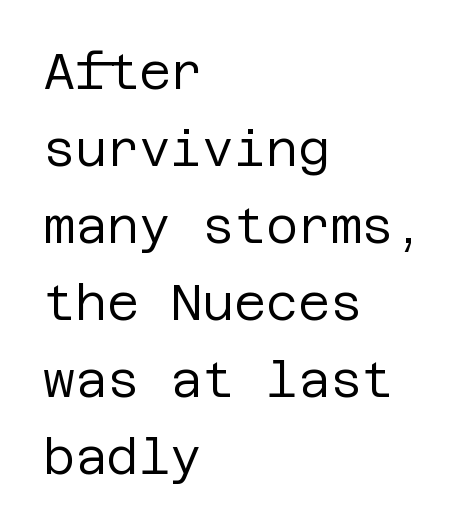
Each letter's strokes conclude bluntly, with no projecting serifs. These lines were composed using upright roman letters. Compared with a centered layout, this one pins lines to the left instead. Plain, unruled lines of type. The letters sit at their default tracking, neither squeezed nor spread. This is not heavy type; no bold has been used.
